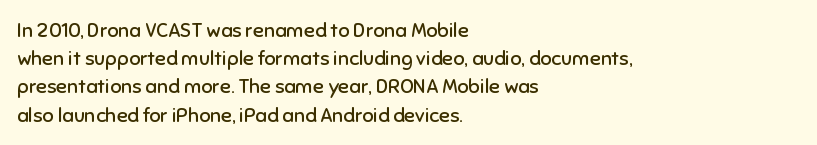
Q: Is the text bold? A: No.
Q: Is the text italic (slanted)? A: No, it is upright.
Q: Is the text underlined? A: No.
Q: How is the paragraph aligned? A: Left-aligned.
Q: Is the spacing between letters normal or unusually wide? A: Normal.
Q: Is the spacing between lines tight, normal or loose? A: Normal.
